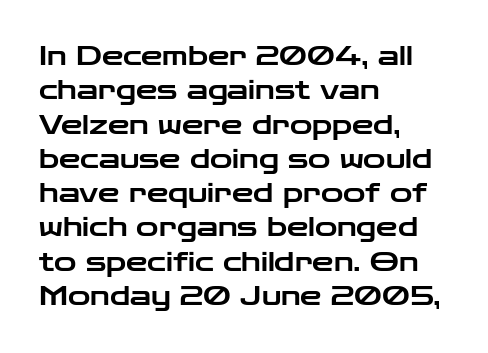
{"italic": "no", "underline": "no", "align": "left", "line_spacing": "normal", "line_spacing_ratio": 1.27, "letter_spacing": "normal", "letter_spacing_em": 0.0, "glyph_px": 27}
